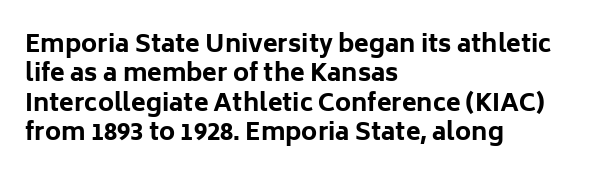
The image shows 24 px bold type, upright; set left-aligned, line spacing 1.22x, normal letter spacing, not underlined.
